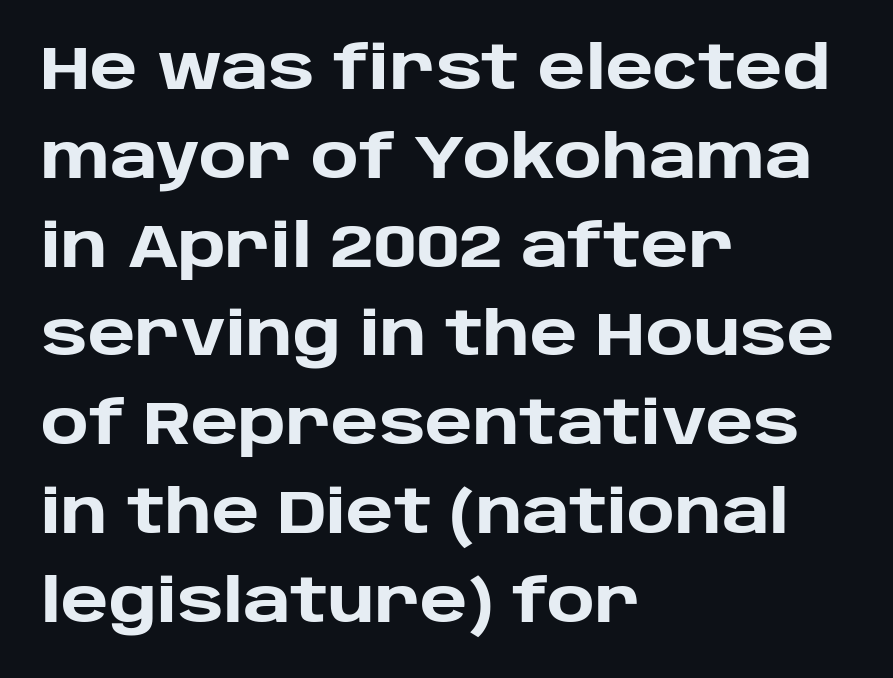
The image shows 60 px heavy sans-serif type, upright; set left-aligned, normal line spacing (1.48x), normal letter spacing, not underlined; low stroke contrast and a large x-height.
